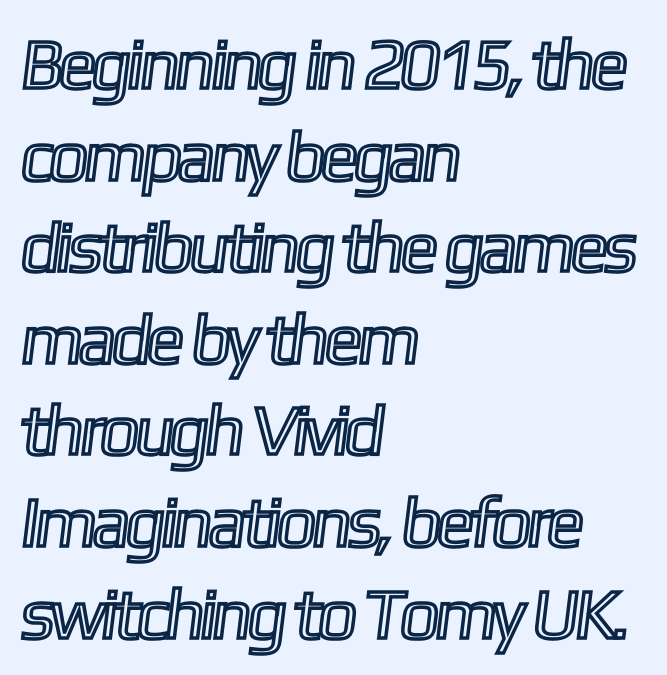
{"width": "condensed", "x_height": "medium", "monospaced": "no", "underline": "no", "align": "left", "line_spacing": "normal", "line_spacing_ratio": 1.29, "letter_spacing": "normal", "letter_spacing_em": 0.0, "glyph_px": 71}
